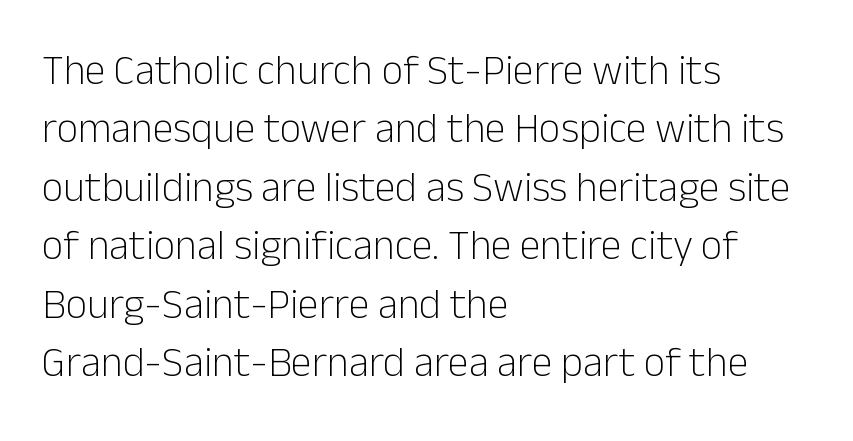
Q: Is the text bold? A: No.
Q: Is the text italic (slanted)? A: No, it is upright.
Q: Is the typeface a serif or a sans-serif typeface? A: Sans-serif.
Q: Is the text underlined? A: No.
Q: How is the paragraph aligned? A: Left-aligned.
Q: Is the spacing between letters normal or unusually wide? A: Normal.
Q: Is the spacing between lines tight, normal or loose? A: Normal.
Q: Width (condensed, normal, or wide)? A: Normal.
Q: Stroke contrast? A: Low.
Q: x-height? A: Medium.
Q: Monospaced? A: No.
